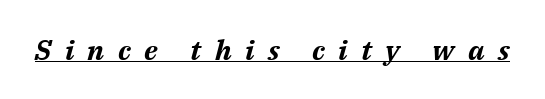
Q: Is the text bold? A: Yes.
Q: Is the text italic (slanted)? A: Yes, it leans right by about 14 degrees.
Q: Is the text underlined? A: Yes.
Q: Is the spacing between letters normal or unusually wide? A: Unusually wide.
Q: Width (condensed, normal, or wide)? A: Normal.
Q: Stroke contrast? A: Medium.
Q: x-height? A: Medium.
Q: Monospaced? A: No.
